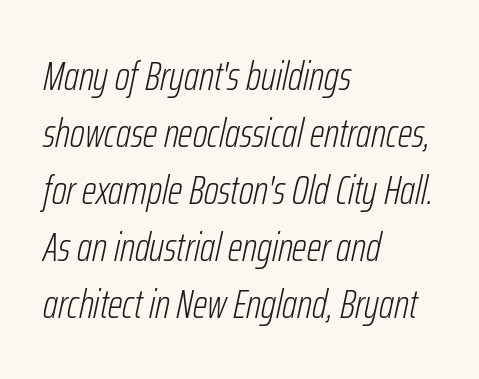
{"italic": "yes", "lean": "right", "slant_degrees": 12, "bold": "no", "weight": "light", "width": "condensed", "stroke_contrast": "low", "x_height": "medium", "monospaced": "no", "underline": "no", "align": "left", "line_spacing": "normal", "line_spacing_ratio": 1.39, "letter_spacing": "normal", "letter_spacing_em": 0.0, "glyph_px": 41}
